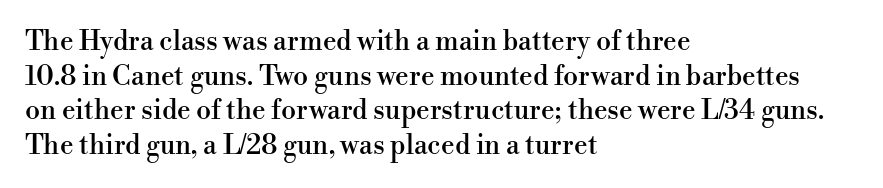
The image shows 27 px text type, upright; set left-aligned, normal line spacing (1.28x), normal letter spacing, not underlined.
